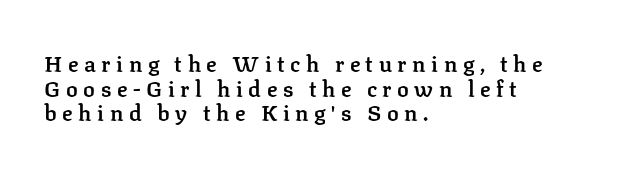
{"italic": "no", "bold": "semi", "underline": "no", "align": "left", "line_spacing": "tight", "line_spacing_ratio": 1.12, "letter_spacing": "wide", "letter_spacing_em": 0.25, "glyph_px": 22}
